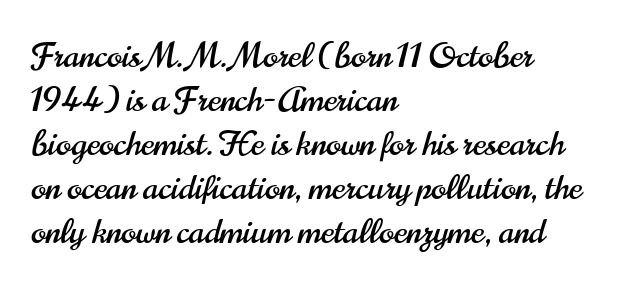
The gap between lines stays unmarked. Interline gaps are of average width in this sample. The text was rendered using a sans face with plain stroke endings. In terms of letterspacing, this is plain default setting. The rendering uses natural spacing where letterforms have individual widths.
